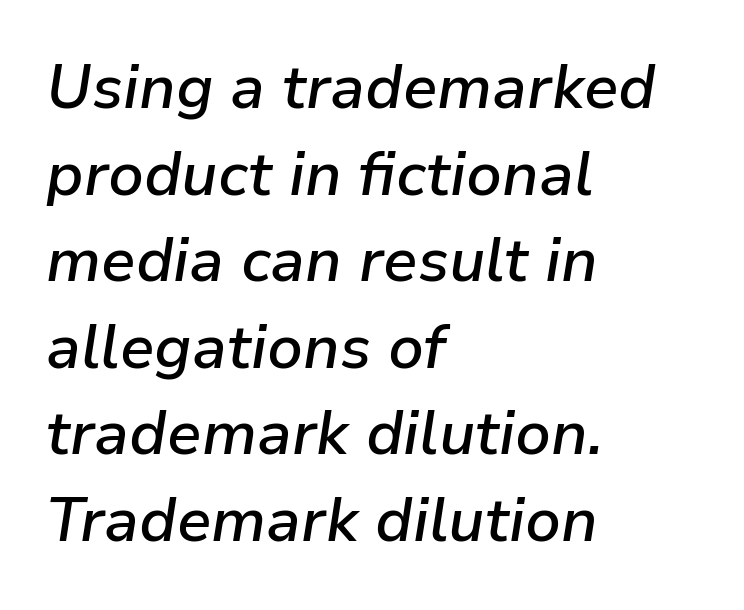
Q: Is the text bold? A: Semi-bold.
Q: Is the text italic (slanted)? A: Yes, it leans right by about 9 degrees.
Q: Is the text underlined? A: No.
Q: How is the paragraph aligned? A: Left-aligned.
Q: Is the spacing between letters normal or unusually wide? A: Normal.
Q: Is the spacing between lines tight, normal or loose? A: Normal.
Q: Width (condensed, normal, or wide)? A: Normal.
Q: Stroke contrast? A: Low.
Q: x-height? A: Medium.
Q: Monospaced? A: No.
